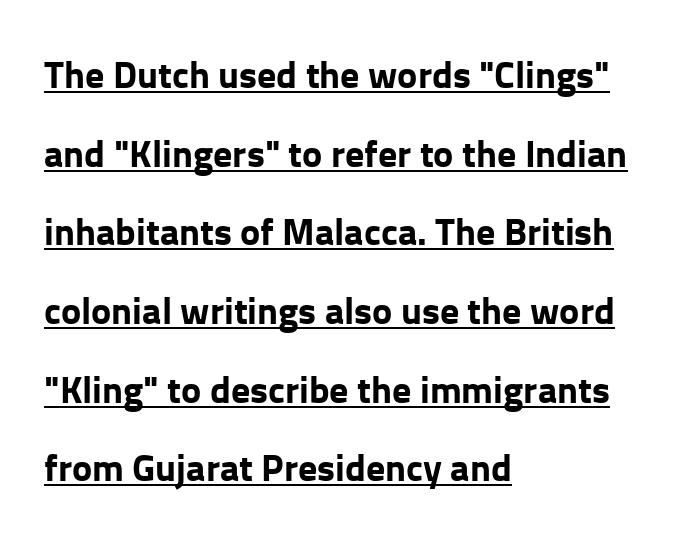
Each word holds together tightly as a unit, with standard inter-letter gaps. The lettering is marked with a stroke running underneath it. The face used here is proportionally spaced, like ordinary book or web type. Each letter's strokes conclude bluntly, with no projecting serifs. The face used here has the dense, thick strokes of a bold.
